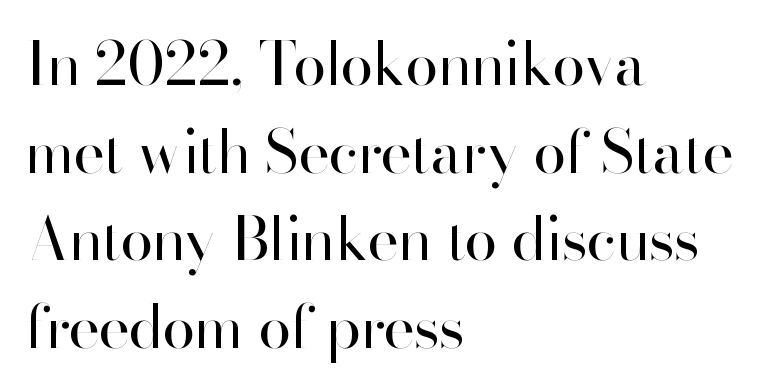
Q: Is the text bold? A: No.
Q: Is the text italic (slanted)? A: No, it is upright.
Q: Is the typeface a serif or a sans-serif typeface? A: Sans-serif.
Q: Is the text underlined? A: No.
Q: How is the paragraph aligned? A: Left-aligned.
Q: Is the spacing between letters normal or unusually wide? A: Normal.
Q: Is the spacing between lines tight, normal or loose? A: Normal.
Q: Width (condensed, normal, or wide)? A: Normal.
Q: Stroke contrast? A: High.
Q: x-height? A: Small.
Q: Monospaced? A: No.
